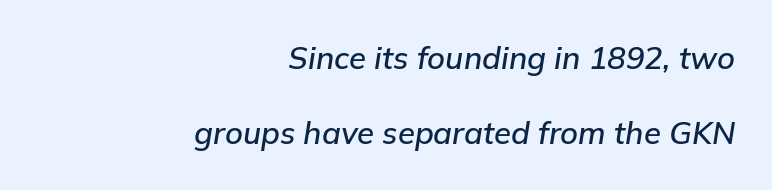
This block would shrink considerably if given ordinary leading; it's expanded now. Character widths vary here, with narrow letters taking less room than wide ones. Has an underline been added? It has not. The paragraph shown leans on its right margin. Glyph-to-glyph distance matches everyday printed text. Rendered with sloped, italic letterforms.
